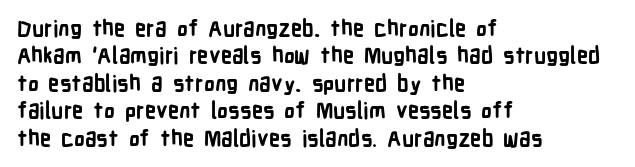
Q: Is the text bold? A: Yes.
Q: Is the text italic (slanted)? A: No, it is upright.
Q: Is the text underlined? A: No.
Q: How is the paragraph aligned? A: Left-aligned.
Q: Is the spacing between letters normal or unusually wide? A: Normal.
Q: Is the spacing between lines tight, normal or loose? A: Normal.
